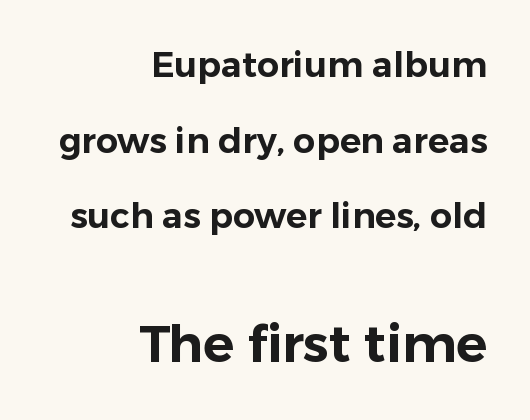
Italic: no, the glyphs are upright roman. Observe the ordinary spacing: letters are neighbours, not strangers. Layout note: lines flush right. The line-height multiplier appears high, well above default. Decoration check: the copy has no underline. Note the varied advance widths — an 'i' is clearly narrower than an 'm'.
